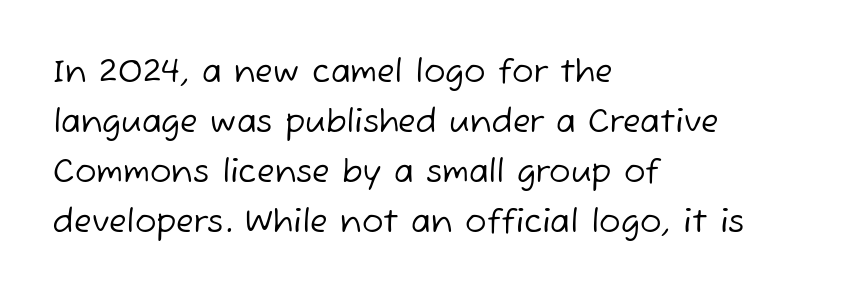
Q: Is the text bold? A: No.
Q: Is the typeface a serif or a sans-serif typeface? A: Sans-serif.
Q: Is the text underlined? A: No.
Q: How is the paragraph aligned? A: Left-aligned.
Q: Is the spacing between letters normal or unusually wide? A: Normal.
Q: Is the spacing between lines tight, normal or loose? A: Normal.
Q: Width (condensed, normal, or wide)? A: Normal.
Q: Stroke contrast? A: Low.
Q: x-height? A: Medium.
Q: Monospaced? A: No.
